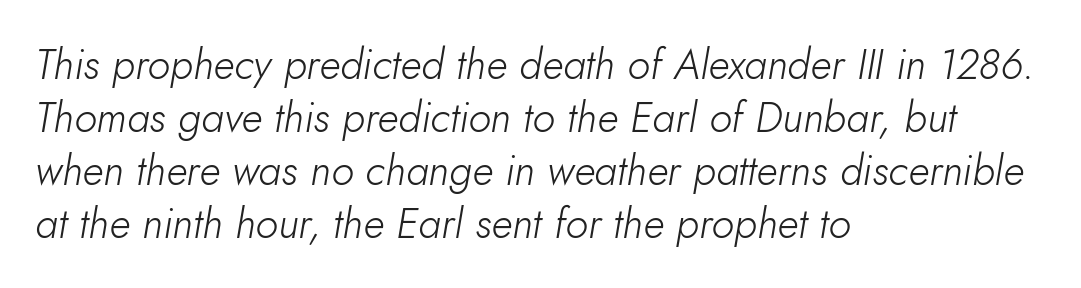
{"italic": "yes", "lean": "right", "slant_degrees": 10, "bold": "no", "weight": "light", "width": "normal", "stroke_contrast": "low", "x_height": "small", "monospaced": "no", "underline": "no", "align": "left", "line_spacing": "normal", "line_spacing_ratio": 1.26, "letter_spacing": "normal", "letter_spacing_em": 0.0, "glyph_px": 42}
